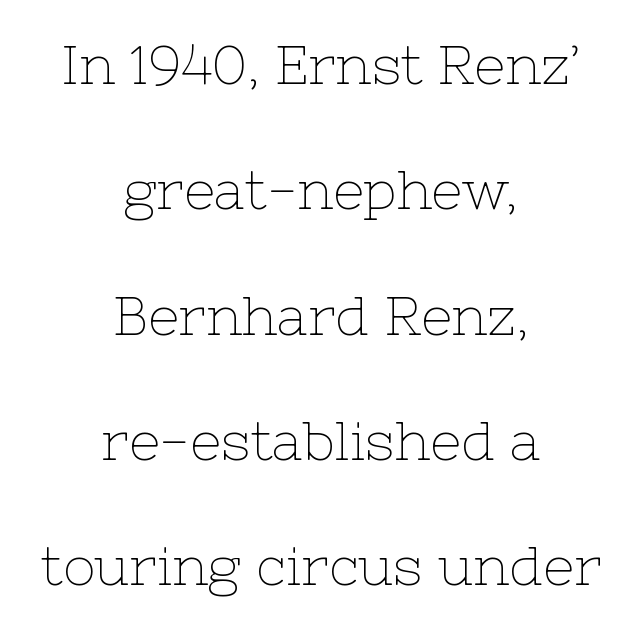
The image shows 54 px thin serif type, upright; set centered, loose line spacing (2.32x), normal letter spacing, not underlined; low stroke contrast and a medium x-height.
